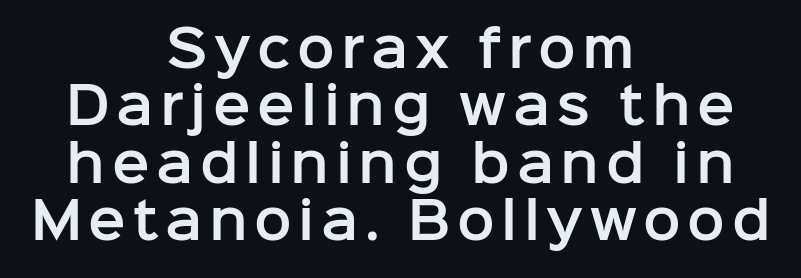
Q: Is the text italic (slanted)? A: No, it is upright.
Q: Is the typeface a serif or a sans-serif typeface? A: Sans-serif.
Q: Is the text underlined? A: No.
Q: How is the paragraph aligned? A: Centered.
Q: Is the spacing between lines tight, normal or loose? A: Tight.
Q: Width (condensed, normal, or wide)? A: Normal.
Q: Stroke contrast? A: Low.
Q: x-height? A: Medium.
Q: Monospaced? A: No.
